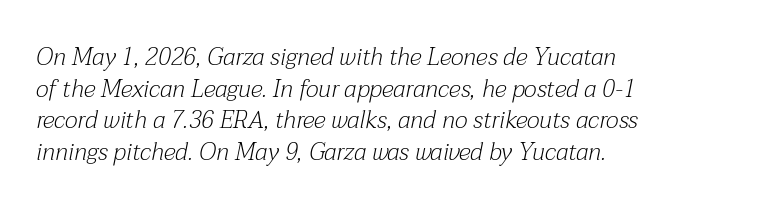
Caption: multi-line text, flush left, ragged right. Does the leading feel generous? No, just average. Here the glyphs are tracked normally, forming tight word shapes. The lettering tilts uniformly, giving the passage an italic look. Words float on clear page, feet unadorned.
